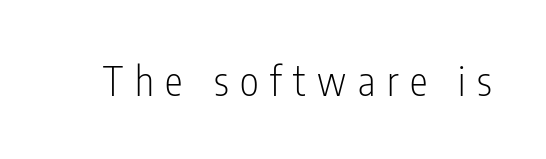
Q: Is the text bold? A: No.
Q: Is the text italic (slanted)? A: No, it is upright.
Q: Is the typeface a serif or a sans-serif typeface? A: Sans-serif.
Q: Is the text underlined? A: No.
Q: Is the spacing between letters normal or unusually wide? A: Unusually wide.
Q: Width (condensed, normal, or wide)? A: Condensed.
Q: Stroke contrast? A: Low.
Q: x-height? A: Medium.
Q: Monospaced? A: No.
